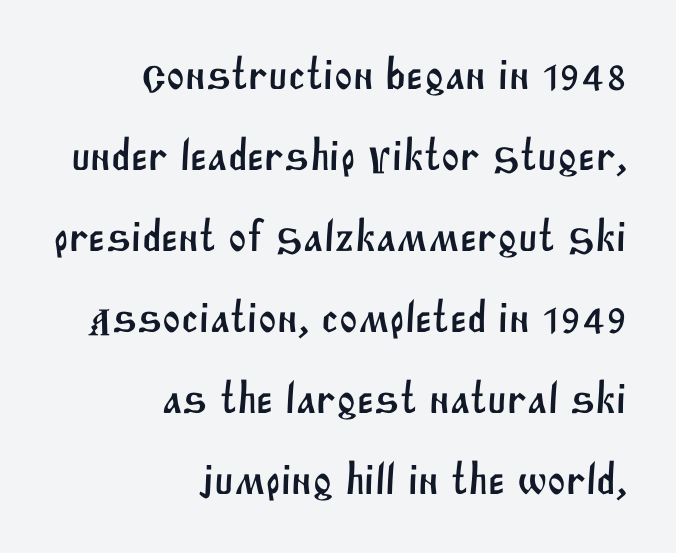
Varying glyph widths throughout — classic text-font behaviour. Clear beneath every line of the passage. Teacher's note: observe the even right margin — that is flush-right alignment. Nobody touched the tracking dial on this one.
